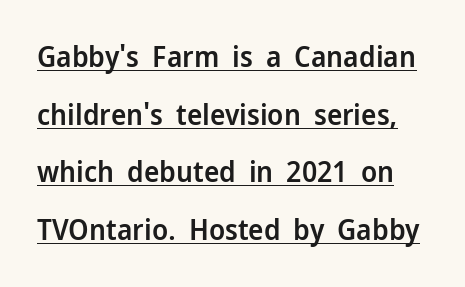
Q: Is the text bold? A: Semi-bold.
Q: Is the text italic (slanted)? A: No, it is upright.
Q: Is the typeface a serif or a sans-serif typeface? A: Sans-serif.
Q: Is the text underlined? A: Yes.
Q: Is the spacing between letters normal or unusually wide? A: Normal.
Q: Is the spacing between lines tight, normal or loose? A: Loose.
Q: Width (condensed, normal, or wide)? A: Normal.
Q: Stroke contrast? A: Low.
Q: x-height? A: Medium.
Q: Monospaced? A: No.
